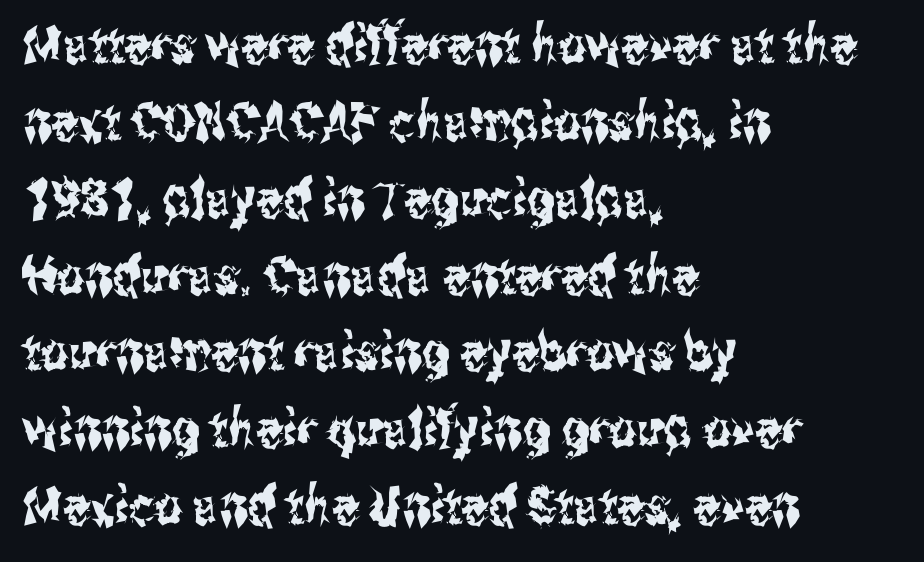
{"serif": "no", "italic": "no", "width": "condensed", "stroke_contrast": "medium", "x_height": "medium", "monospaced": "no", "underline": "no", "align": "left", "line_spacing": "normal", "line_spacing_ratio": 1.45, "letter_spacing": "normal", "letter_spacing_em": 0.0, "glyph_px": 53}
